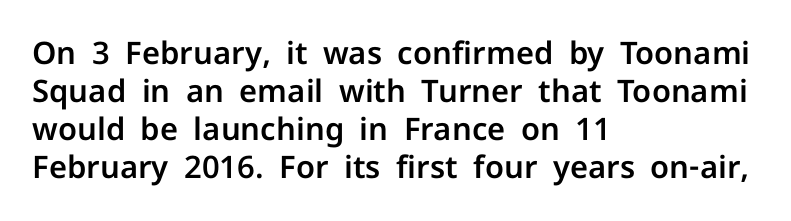
Q: Is the text italic (slanted)? A: No, it is upright.
Q: Is the typeface a serif or a sans-serif typeface? A: Sans-serif.
Q: Is the text underlined? A: No.
Q: How is the paragraph aligned? A: Left-aligned.
Q: Is the spacing between letters normal or unusually wide? A: Normal.
Q: Width (condensed, normal, or wide)? A: Normal.
Q: Stroke contrast? A: Low.
Q: x-height? A: Medium.
Q: Monospaced? A: No.
